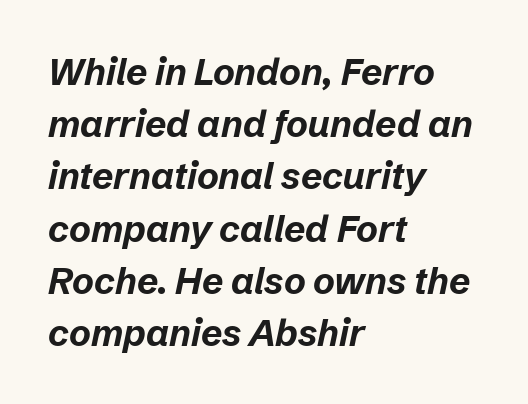
Q: Is the text bold? A: Yes.
Q: Is the text italic (slanted)? A: Yes, it leans right by about 12 degrees.
Q: Is the text underlined? A: No.
Q: How is the paragraph aligned? A: Left-aligned.
Q: Is the spacing between letters normal or unusually wide? A: Normal.
Q: Is the spacing between lines tight, normal or loose? A: Normal.
Q: Width (condensed, normal, or wide)? A: Normal.
Q: Stroke contrast? A: Low.
Q: x-height? A: Medium.
Q: Monospaced? A: No.
